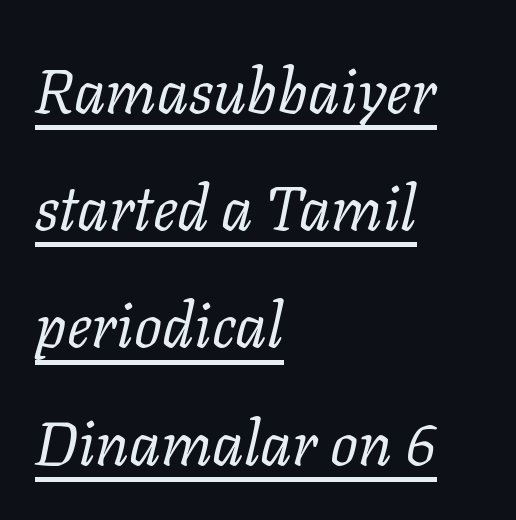
The image shows 62 px regular-weight serif type, italic (leaning right); set left-aligned, line spacing 1.89x, normal letter spacing, underlined; low stroke contrast and a medium x-height.
